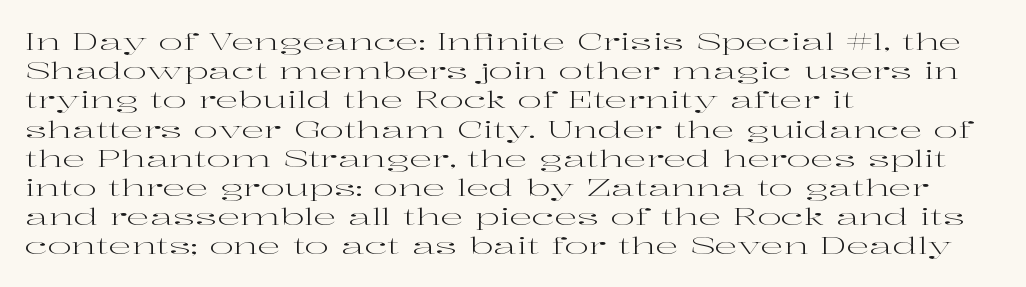
Q: Is the text bold? A: No.
Q: Is the text italic (slanted)? A: No, it is upright.
Q: Is the text underlined? A: No.
Q: How is the paragraph aligned? A: Left-aligned.
Q: Is the spacing between letters normal or unusually wide? A: Normal.
Q: Is the spacing between lines tight, normal or loose? A: Normal.
